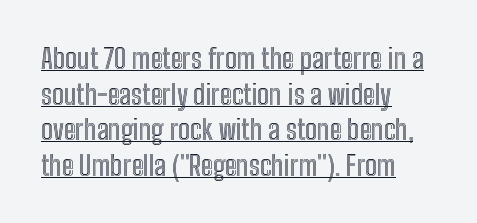
Q: Is the text italic (slanted)? A: No, it is upright.
Q: Is the text underlined? A: Yes.
Q: How is the paragraph aligned? A: Left-aligned.
Q: Is the spacing between letters normal or unusually wide? A: Normal.
Q: Is the spacing between lines tight, normal or loose? A: Normal.
Q: Width (condensed, normal, or wide)? A: Condensed.
Q: x-height? A: Medium.
Q: Monospaced? A: No.
